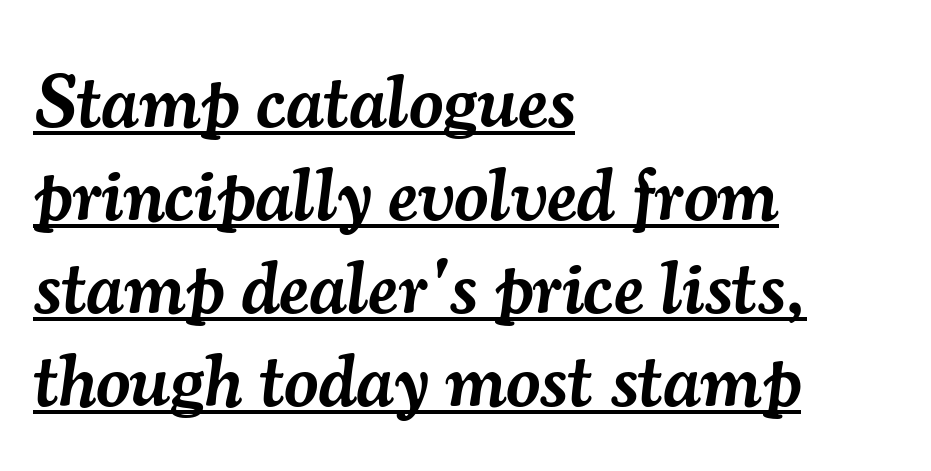
Letterform terminals end in serifs throughout the passage. Honestly, the letter spacing is just normal — you wouldn't notice it. Every word sits above its own underline. Proportional: the letters do not fall into vertical columns. A student would call this left alignment; a typographer would say flush left, rag right.
